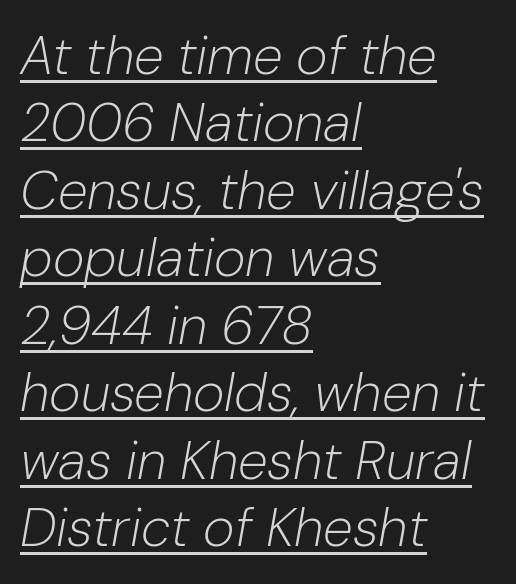
Q: Is the text bold? A: No.
Q: Is the text italic (slanted)? A: Yes, it leans right by about 10 degrees.
Q: Is the text underlined? A: Yes.
Q: How is the paragraph aligned? A: Left-aligned.
Q: Is the spacing between letters normal or unusually wide? A: Normal.
Q: Is the spacing between lines tight, normal or loose? A: Normal.
Q: Width (condensed, normal, or wide)? A: Normal.
Q: Stroke contrast? A: Low.
Q: x-height? A: Medium.
Q: Monospaced? A: No.
